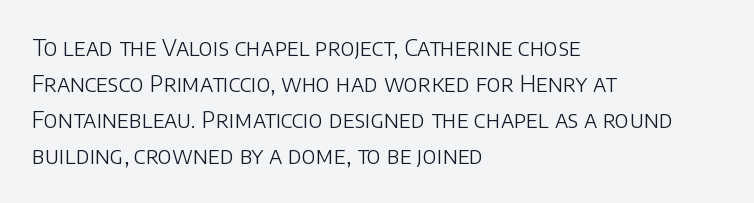
Nothing unusual about the tracking: characters are spaced as the font intends. The typesetter chose a ragged-right arrangement here. Vertical strokes here are truly vertical. In terms of leading, this rendering sits right in the middle.
